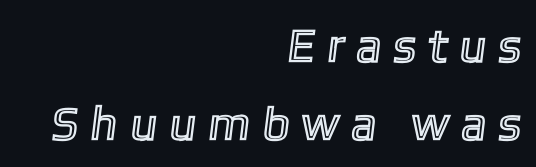
The image shows 47 px text type; set right-aligned, normal line spacing (1.67x), unusually wide letter spacing (+0.26 em), not underlined; a medium x-height.
